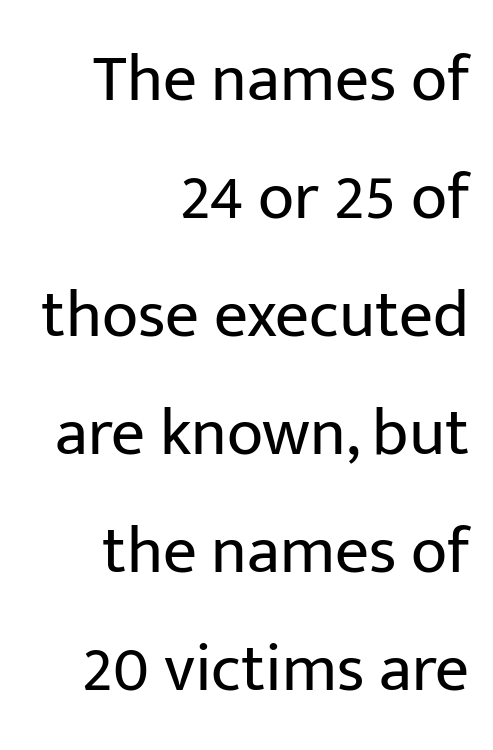
Style check: upright. Stroke mass is kept to a normal reading level or below. The face used here is proportionally spaced, like ordinary book or web type. This rendering employs a face without finishing strokes, i.e., a sans-serif. The baseline area is clear.
